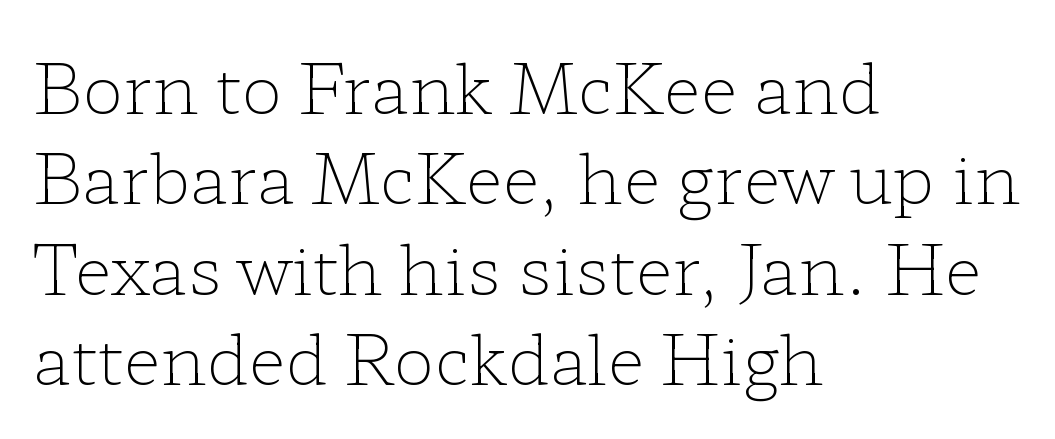
The area under the type is left untouched. The face used here is proportionally spaced, like ordinary book or web type. In CSS terms this would be text-align: left. Unlike italic type, these characters show no tilt at all. Letter spacing: default.
